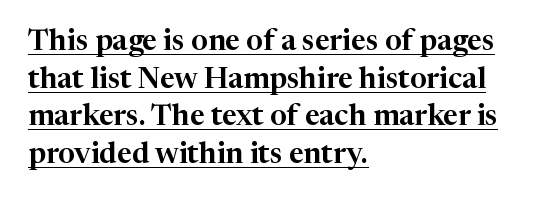
{"serif": "yes", "italic": "no", "width": "normal", "stroke_contrast": "high", "x_height": "medium", "monospaced": "no", "underline": "yes", "align": "left", "line_spacing": "normal", "line_spacing_ratio": 1.3, "letter_spacing": "normal", "letter_spacing_em": 0.0, "glyph_px": 29}
